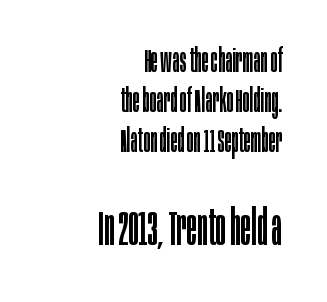
Q: Is the text bold? A: No.
Q: Is the text italic (slanted)? A: No, it is upright.
Q: Is the typeface a serif or a sans-serif typeface? A: Sans-serif.
Q: Is the text underlined? A: No.
Q: How is the paragraph aligned? A: Right-aligned.
Q: Is the spacing between letters normal or unusually wide? A: Normal.
Q: Which block of text is set in a larger size, the first (top) or the second (bottom)? A: The second (bottom) one.
Q: Width (condensed, normal, or wide)? A: Condensed.
Q: Stroke contrast? A: Low.
Q: x-height? A: Large.
Q: Monospaced? A: No.
